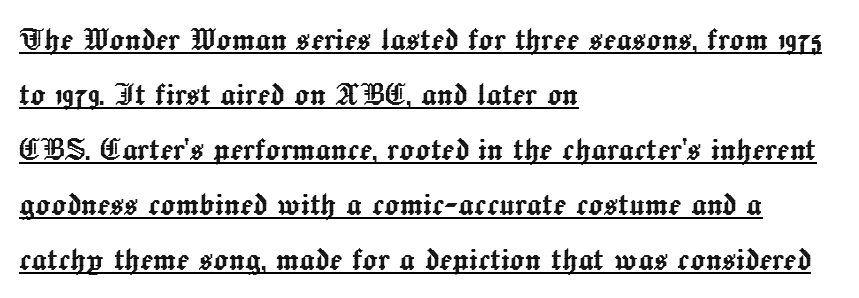
Q: Is the text italic (slanted)? A: No, it is upright.
Q: Is the text underlined? A: Yes.
Q: How is the paragraph aligned? A: Left-aligned.
Q: Is the spacing between letters normal or unusually wide? A: Normal.
Q: Is the spacing between lines tight, normal or loose? A: Normal.
Q: Width (condensed, normal, or wide)? A: Normal.
Q: x-height? A: Medium.
Q: Monospaced? A: No.
